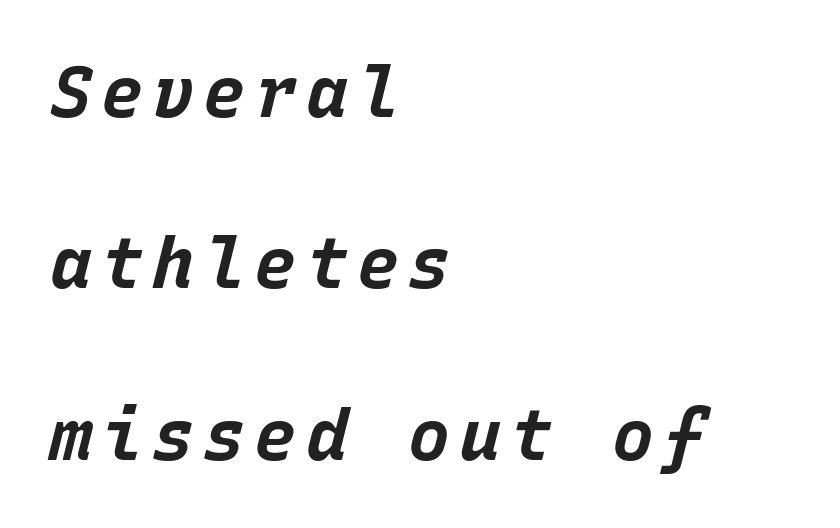
Caption: multi-line text, flush left, ragged right. Compared with ordinary roman type, these characters are visibly tilted. Its strokes are broad and dark, the hallmark of bold type. Glance below the letters and you will spot only blank space. You could count columns in this text — the font is strictly monospaced.
